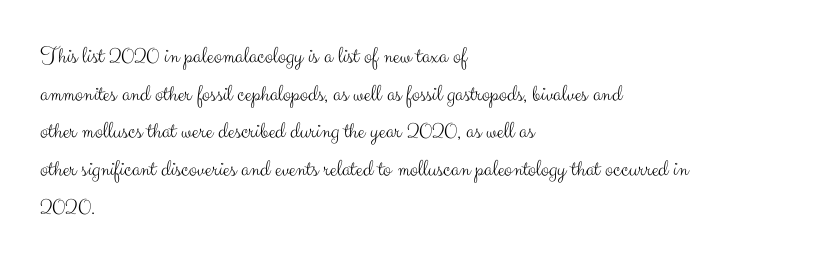
The setting favours the left margin, as ordinary paragraphs usually do. The face looks like a standard text weight, possibly lighter. Each row of text sits above clean, open space.
